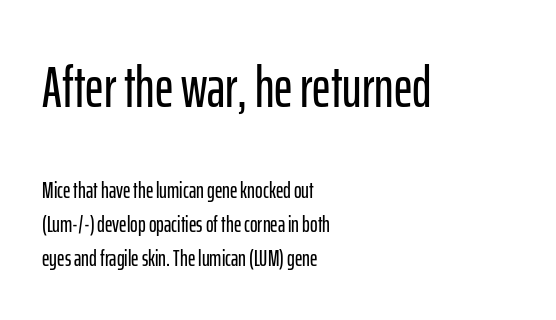
Unlike italic type, these characters show no tilt at all. The designer gave the opening block more size than the closing block. The block of text has a typical density, with ordinary space between rows. Serif or sans? Sans — the stroke terminals are bare. The rendering uses natural spacing where letterforms have individual widths.
